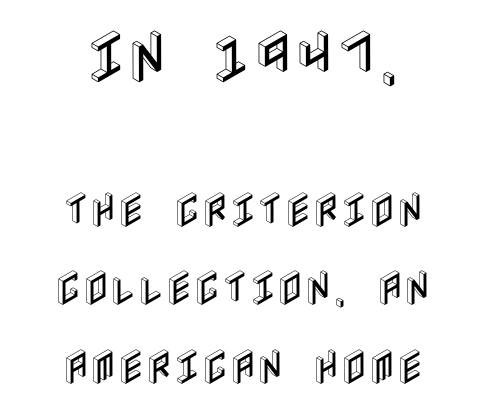
{"italic": "no", "width": "condensed", "x_height": "large", "underline": "no", "align": "center", "line_spacing": "loose", "line_spacing_ratio": 2.07, "letter_spacing": "normal", "letter_spacing_em": 0.0, "larger_block": "first", "size_ratio": 1.5, "glyph_px": 57}
